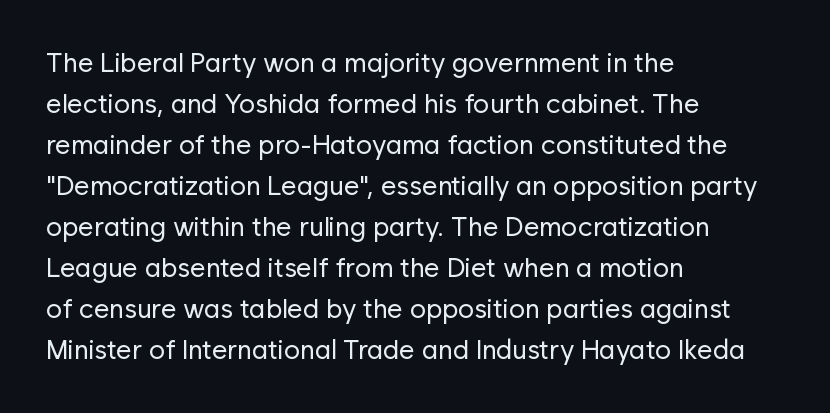
Q: Is the text bold? A: No.
Q: Is the text italic (slanted)? A: No, it is upright.
Q: Is the text underlined? A: No.
Q: How is the paragraph aligned? A: Left-aligned.
Q: Is the spacing between letters normal or unusually wide? A: Normal.
Q: Is the spacing between lines tight, normal or loose? A: Normal.
